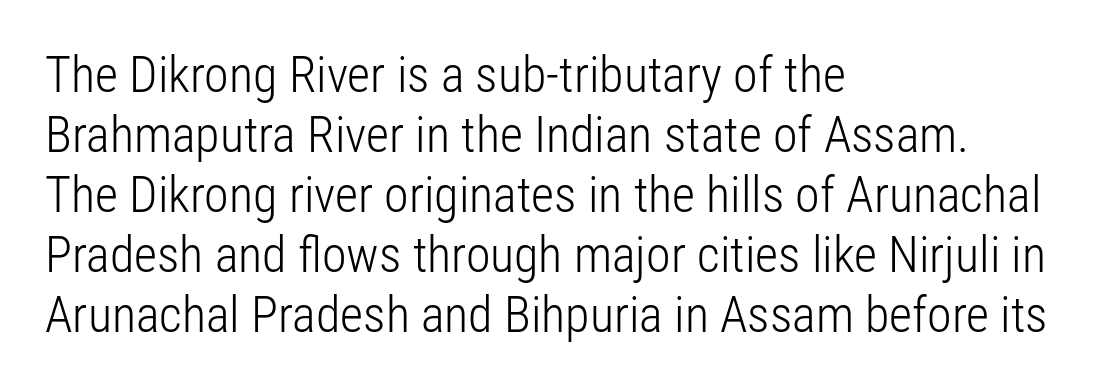
The image shows 50 px light, condensed sans-serif type, upright; set left-aligned, line spacing 1.2x, normal letter spacing, not underlined; low stroke contrast and a medium x-height.
